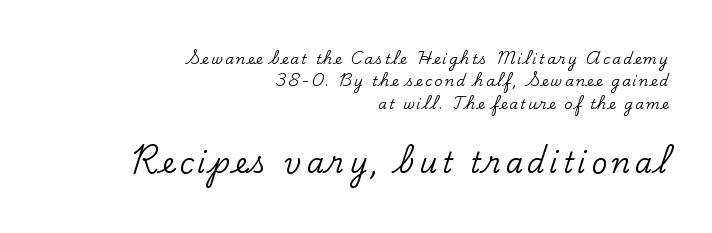
Look at the bottom of the vertical strokes: they flare into serifs here. Notice how the passage keeps a crisp vertical edge on the right only. Compared with typical paragraphs, the rows here are spaced about the same. Decoration check: the copy has no underline.
